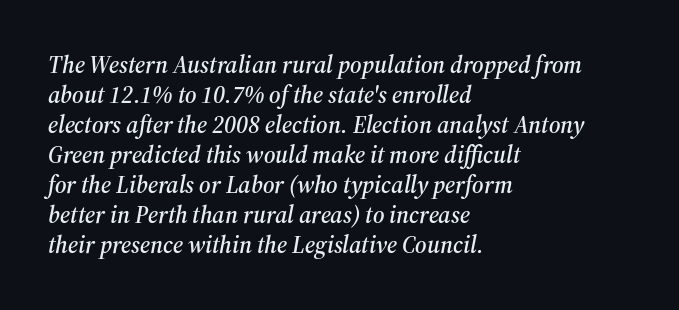
The image shows 24 px text type, italic (leaning right); set left-aligned, normal line spacing (1.25x), normal letter spacing, not underlined.
